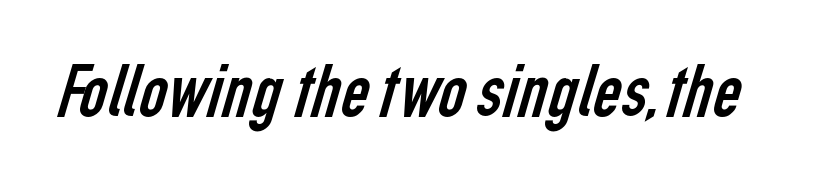
The image shows 77 px regular-weight, condensed sans-serif type; set normal letter spacing, not underlined; low stroke contrast and a medium x-height.
